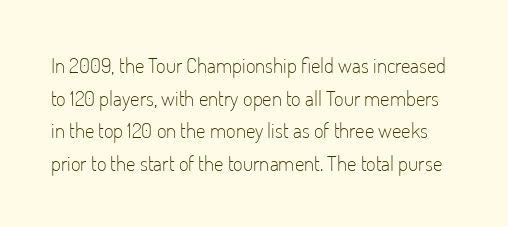
A light-to-regular cut is what we see here. Words appear dense and cohesive because spacing is normal. The lettering stays uniformly vertical, giving the passage a roman look. Plain, unruled lines of type. Quick note: interline space is typical.
